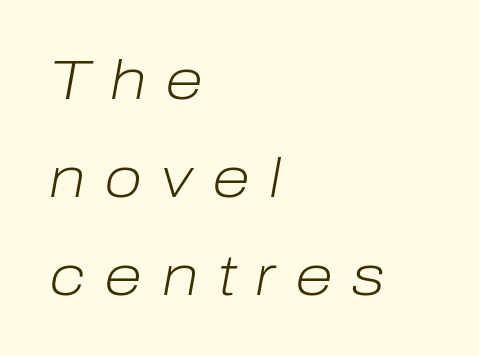
You could only call the tracking loose — the letters float apart. Check under the words: just untouched page. These lines stack with their left ends in a neat column. Letters have the restrained weight of plain body copy at most.
